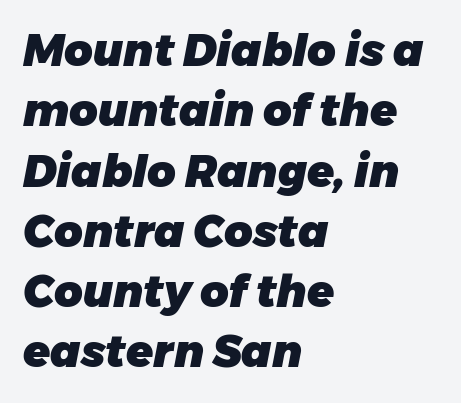
In CSS terms this would be text-align: left. These lines are rendered in a variable-pitch font. The letters sit at their default tracking, neither squeezed nor spread. The vertical gap from one line to the next is medium.
